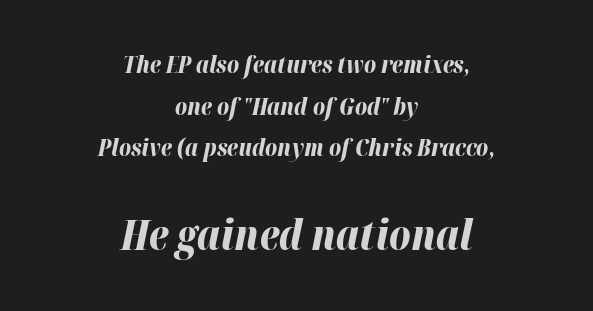
{"italic": "yes", "lean": "right", "slant_degrees": 12, "bold": "yes", "weight": "bold", "width": "normal", "stroke_contrast": "high", "x_height": "medium", "monospaced": "no", "underline": "no", "align": "center", "line_spacing_ratio": 1.81, "letter_spacing": "normal", "letter_spacing_em": 0.0, "larger_block": "second", "size_ratio": 1.78, "glyph_px": 41}
